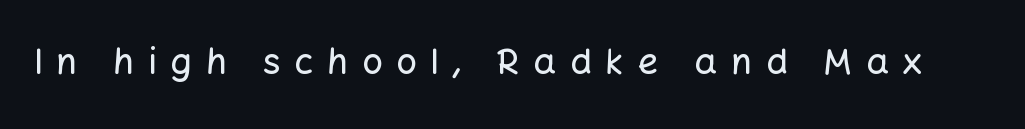
Q: Is the text italic (slanted)? A: No, it is upright.
Q: Is the typeface a serif or a sans-serif typeface? A: Sans-serif.
Q: Is the text underlined? A: No.
Q: Is the spacing between letters normal or unusually wide? A: Unusually wide.
Q: Width (condensed, normal, or wide)? A: Normal.
Q: Stroke contrast? A: Low.
Q: x-height? A: Medium.
Q: Monospaced? A: No.
